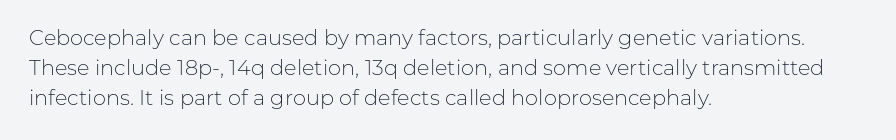
Compared with typical body copy, the letter spacing here is the same. The text block is weighted toward the left margin, trailing off unevenly rightward. The foot of each line stays bare and open. Evenly set lines give the paragraph a standard silhouette. Stroke thickness stays within the range of a standard reading face or lighter.
